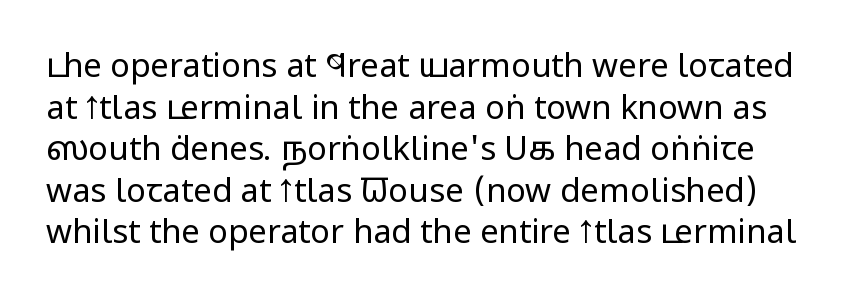
Q: Is the text bold? A: No.
Q: Is the text italic (slanted)? A: No, it is upright.
Q: Is the typeface a serif or a sans-serif typeface? A: Sans-serif.
Q: Is the text underlined? A: No.
Q: Is the spacing between letters normal or unusually wide? A: Normal.
Q: Is the spacing between lines tight, normal or loose? A: Normal.
Q: Width (condensed, normal, or wide)? A: Condensed.
Q: Stroke contrast? A: Low.
Q: x-height? A: Large.
Q: Monospaced? A: No.
